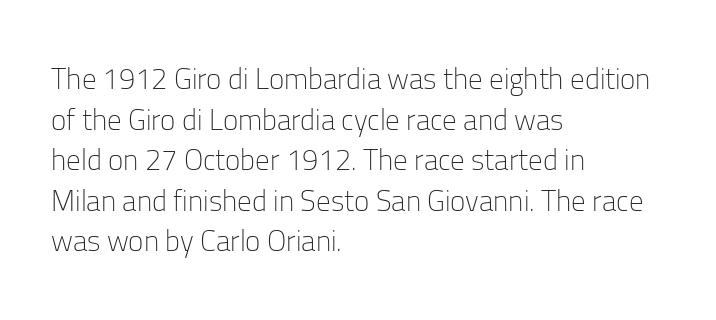
{"serif": "no", "italic": "no", "bold": "no", "weight": "light", "width": "normal", "stroke_contrast": "low", "x_height": "medium", "monospaced": "no", "underline": "no", "align": "left", "line_spacing": "normal", "line_spacing_ratio": 1.4, "letter_spacing": "normal", "letter_spacing_em": 0.0, "glyph_px": 29}
